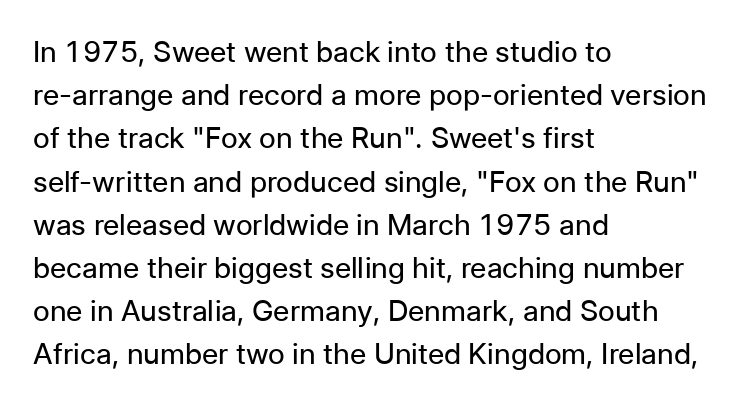
{"serif": "no", "italic": "no", "bold": "no", "weight": "regular", "width": "normal", "stroke_contrast": "low", "x_height": "medium", "monospaced": "no", "underline": "no", "align": "left", "line_spacing": "normal", "line_spacing_ratio": 1.49, "letter_spacing": "normal", "letter_spacing_em": 0.0, "glyph_px": 29}
